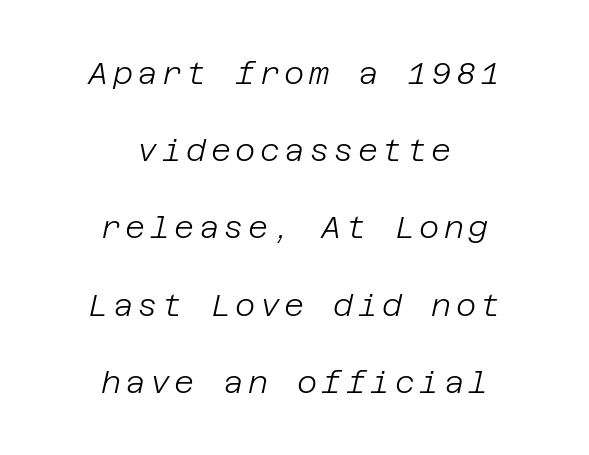
{"italic": "yes", "lean": "right", "slant_degrees": 12, "bold": "no", "weight": "light", "width": "normal", "stroke_contrast": "low", "x_height": "large", "underline": "no", "align": "center", "line_spacing": "loose", "line_spacing_ratio": 2.49, "glyph_px": 31}
